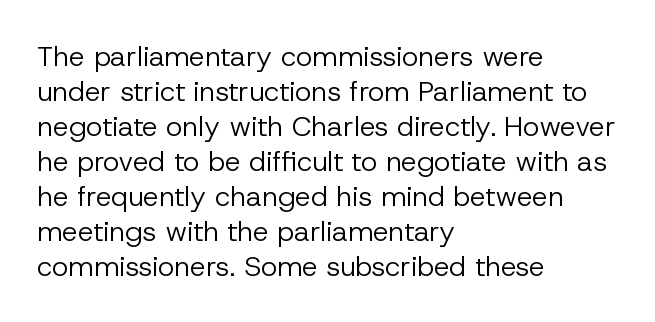
Visually the block forms a straight wall on the left and a jagged coastline on the right. Interline gaps are of average width in this sample. The font family rendered here belongs to the sans-serif group. No chunkiness to these letters — they're not bold. Style check: upright.
